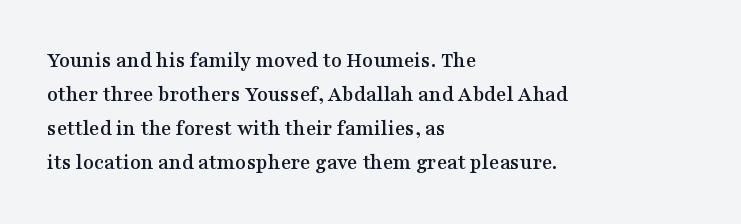
Students, observe: this is what conventionally led text looks like. This sample uses an upright cut, with every glyph sitting square on the baseline. A clean baseline with only descenders dipping below it. Each word holds together tightly as a unit, with standard inter-letter gaps.
